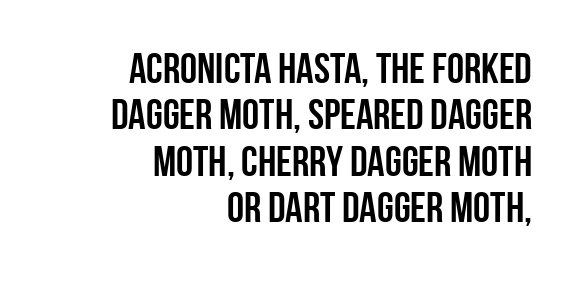
Serif or sans? Sans — the stroke terminals are bare. Letters rest on an invisible, unmarked baseline. The letters advance in unequal steps, a hallmark of proportional type. The face used here is rendered with its standard letterfit. A dark, heavy texture on the line: the type is bold.
